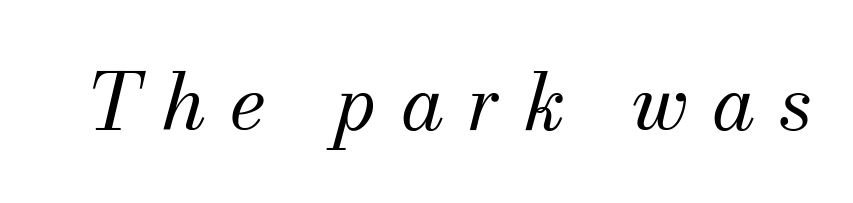
{"serif": "yes", "italic": "yes", "lean": "right", "slant_degrees": 13, "bold": "no", "weight": "regular", "width": "normal", "stroke_contrast": "medium", "x_height": "small", "monospaced": "no", "underline": "no", "letter_spacing": "wide", "letter_spacing_em": 0.3, "glyph_px": 79}
